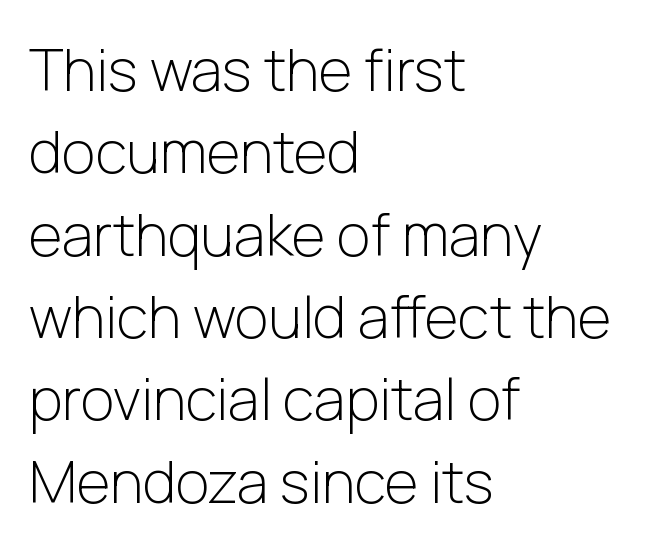
The image shows 58 px light sans-serif type, upright; set left-aligned, normal line spacing (1.42x), normal letter spacing, not underlined; low stroke contrast and a medium x-height.
